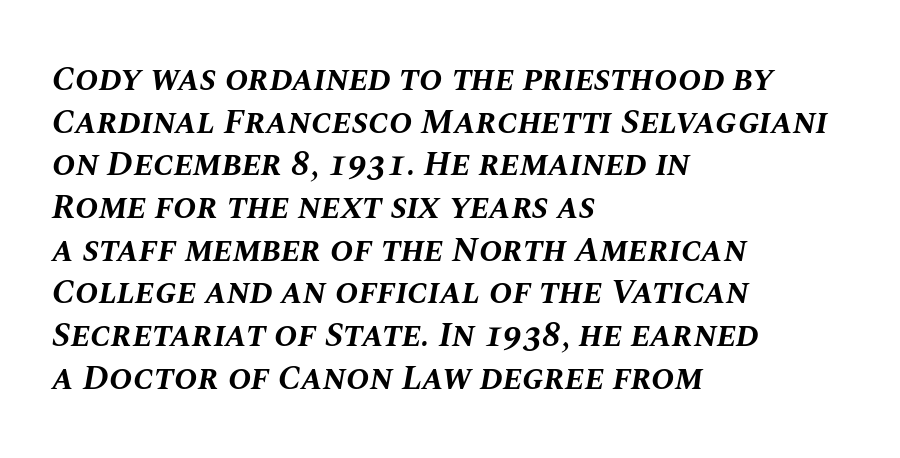
The image shows 35 px bold type, italic (leaning right); set left-aligned, line spacing 1.22x, normal letter spacing, not underlined; medium stroke contrast and a large x-height.
